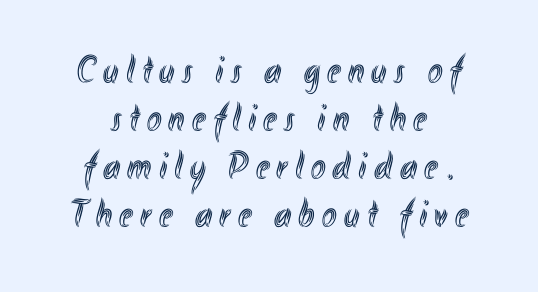
The image shows 39 px condensed type; set line spacing 1.23x, not underlined; a small x-height.
